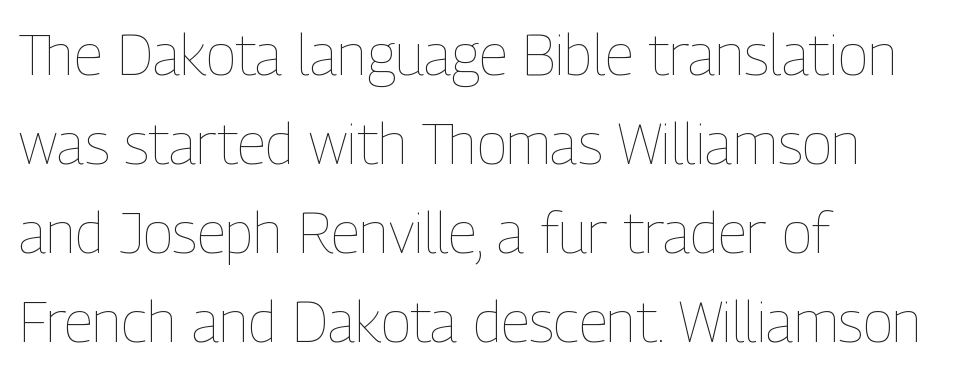
Q: Is the text bold? A: No.
Q: Is the text italic (slanted)? A: No, it is upright.
Q: Is the text underlined? A: No.
Q: How is the paragraph aligned? A: Left-aligned.
Q: Is the spacing between letters normal or unusually wide? A: Normal.
Q: Is the spacing between lines tight, normal or loose? A: Normal.
Q: Width (condensed, normal, or wide)? A: Condensed.
Q: Stroke contrast? A: Low.
Q: x-height? A: Medium.
Q: Monospaced? A: No.
